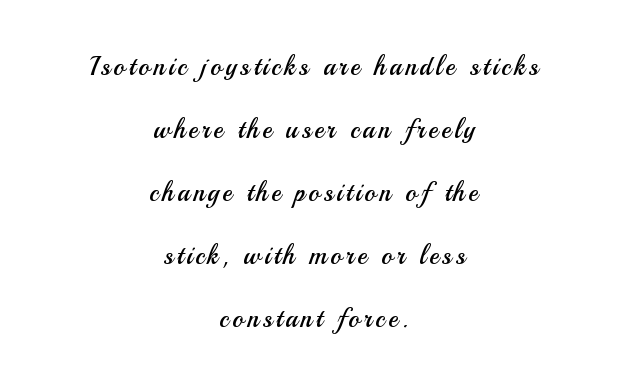
The image shows 26 px text type; set centered, loose line spacing (2.42x), not underlined.
